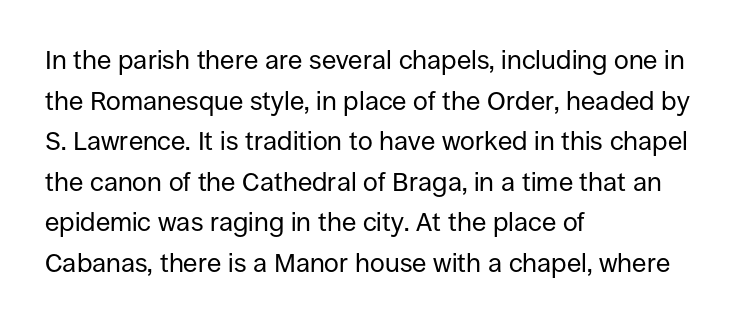
The image shows 26 px text type, upright; set left-aligned, normal line spacing (1.56x), normal letter spacing, not underlined.
